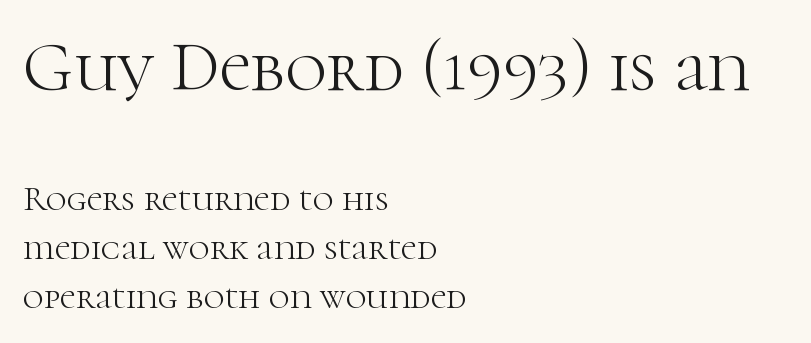
The image shows 71 px light serif type, upright; set left-aligned, normal line spacing (1.36x), normal letter spacing, not underlined; the first (top) block is 1.97x larger; high stroke contrast and a medium x-height.
